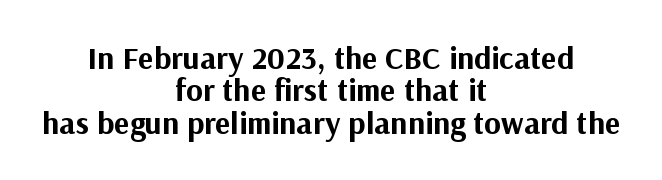
Q: Is the text bold? A: Yes.
Q: Is the text italic (slanted)? A: No, it is upright.
Q: Is the typeface a serif or a sans-serif typeface? A: Sans-serif.
Q: Is the text underlined? A: No.
Q: How is the paragraph aligned? A: Centered.
Q: Is the spacing between letters normal or unusually wide? A: Normal.
Q: Is the spacing between lines tight, normal or loose? A: Tight.
Q: Width (condensed, normal, or wide)? A: Normal.
Q: Stroke contrast? A: Medium.
Q: x-height? A: Medium.
Q: Monospaced? A: No.
